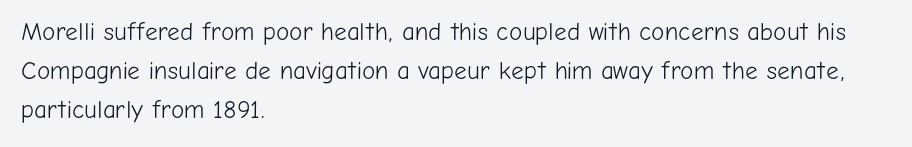
Is this a heavy cut? Hardly; it is regular or lighter. In CSS terms this would be text-align: left. Words appear dense and cohesive because spacing is normal. The gap between lines stays unmarked. Reading down the column, the eye jumps a familiar distance to each next line. This is roman type, the default non-slanted kind.
